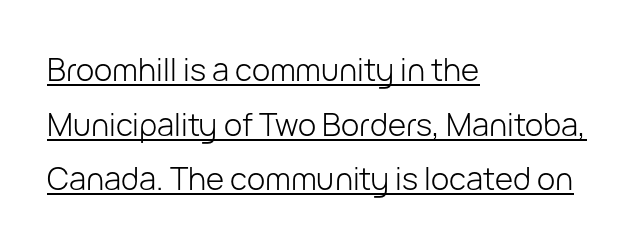
Ordinary non-slanted type is in use. In designer terms, the underline attribute is active on this setting. The text was rendered using a sans face with plain stroke endings. Think standard paragraph weight, or any step lighter than that. In CSS terms this would be text-align: left. Each letter keeps its own natural width here, so spacing adapts to shape.
